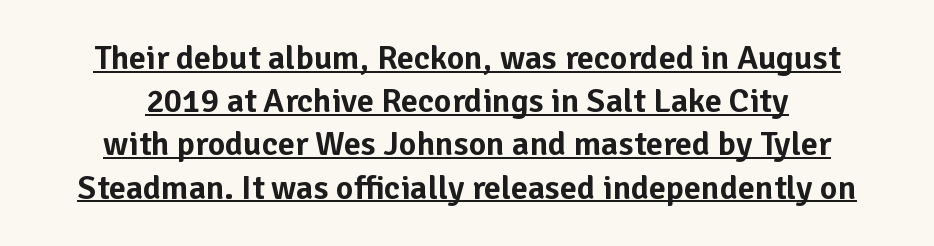
The image shows 34 px sans-serif type, upright; set centered, normal line spacing (1.27x), normal letter spacing, underlined; low stroke contrast and a medium x-height.
